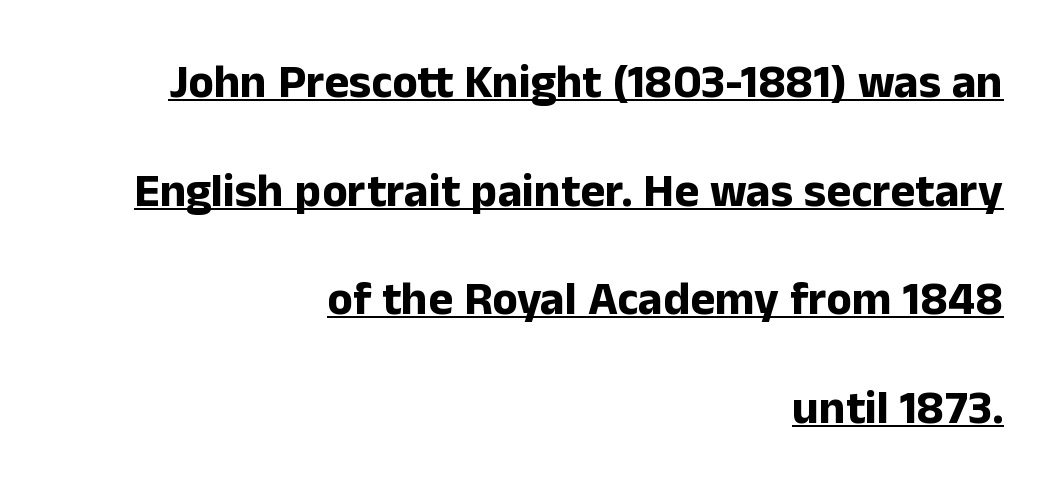
The image shows 47 px bold sans-serif type, upright; set right-aligned, loose line spacing (2.31x), normal letter spacing, underlined; low stroke contrast and a medium x-height.
